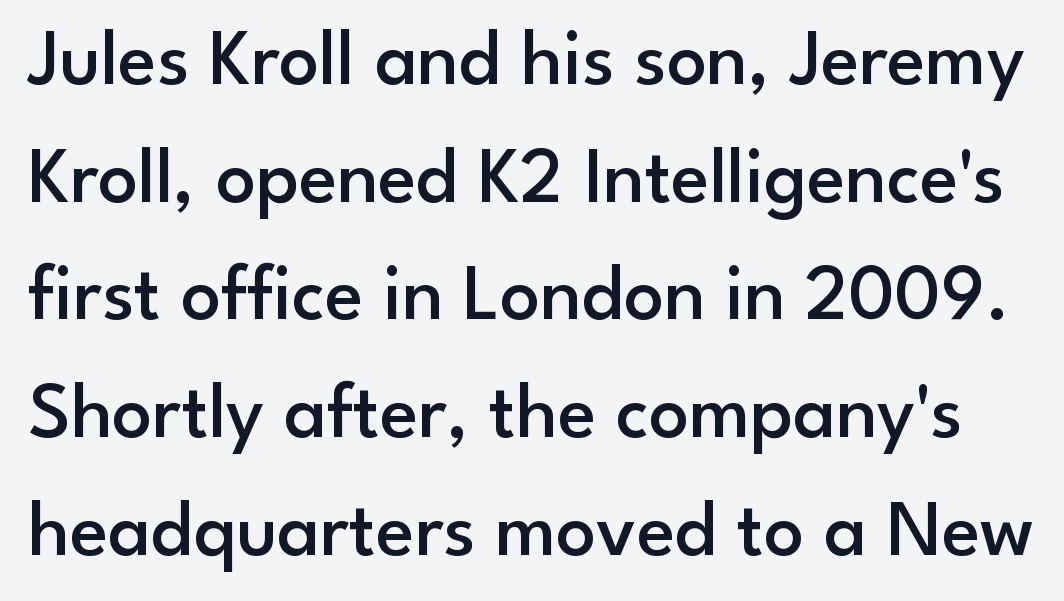
Q: Is the text bold? A: Semi-bold.
Q: Is the text italic (slanted)? A: No, it is upright.
Q: Is the typeface a serif or a sans-serif typeface? A: Sans-serif.
Q: Is the text underlined? A: No.
Q: Is the spacing between letters normal or unusually wide? A: Normal.
Q: Is the spacing between lines tight, normal or loose? A: Normal.
Q: Width (condensed, normal, or wide)? A: Normal.
Q: Stroke contrast? A: Low.
Q: x-height? A: Small.
Q: Monospaced? A: No.
